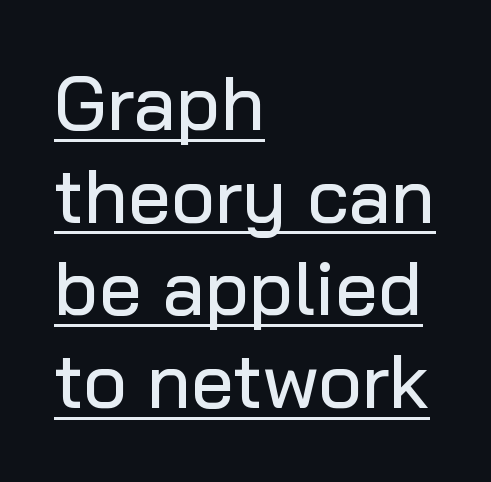
Q: Is the text italic (slanted)? A: No, it is upright.
Q: Is the typeface a serif or a sans-serif typeface? A: Sans-serif.
Q: Is the text underlined? A: Yes.
Q: How is the paragraph aligned? A: Left-aligned.
Q: Is the spacing between letters normal or unusually wide? A: Normal.
Q: Width (condensed, normal, or wide)? A: Normal.
Q: Stroke contrast? A: Low.
Q: x-height? A: Medium.
Q: Monospaced? A: No.
